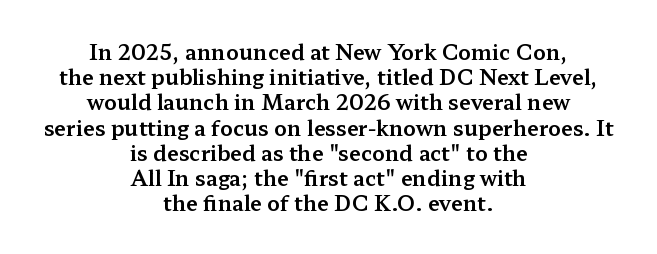
The image shows 21 px text type, upright; set centered, line spacing 1.2x, normal letter spacing, not underlined.
